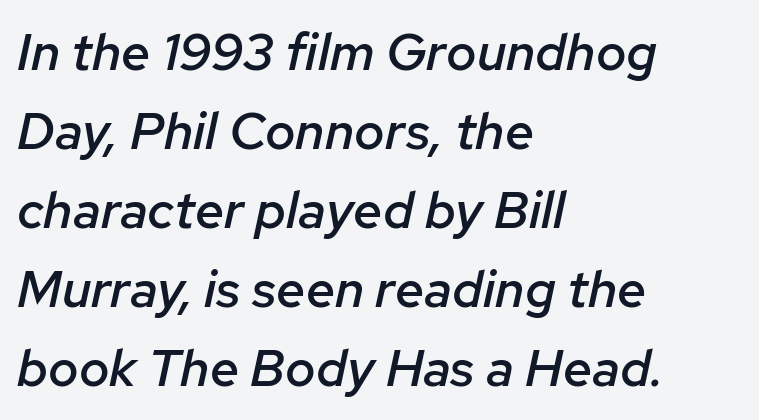
Q: Is the text bold? A: Semi-bold.
Q: Is the text italic (slanted)? A: Yes, it leans right by about 12 degrees.
Q: Is the text underlined? A: No.
Q: How is the paragraph aligned? A: Left-aligned.
Q: Is the spacing between letters normal or unusually wide? A: Normal.
Q: Is the spacing between lines tight, normal or loose? A: Normal.
Q: Width (condensed, normal, or wide)? A: Normal.
Q: Stroke contrast? A: Low.
Q: x-height? A: Medium.
Q: Monospaced? A: No.
